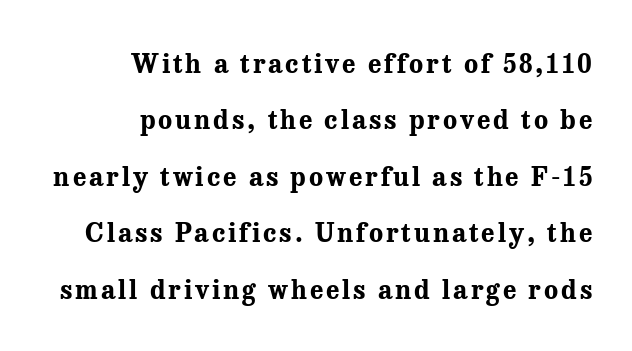
The image shows 26 px bold type, upright; set right-aligned, loose line spacing (2.17x), not underlined.
